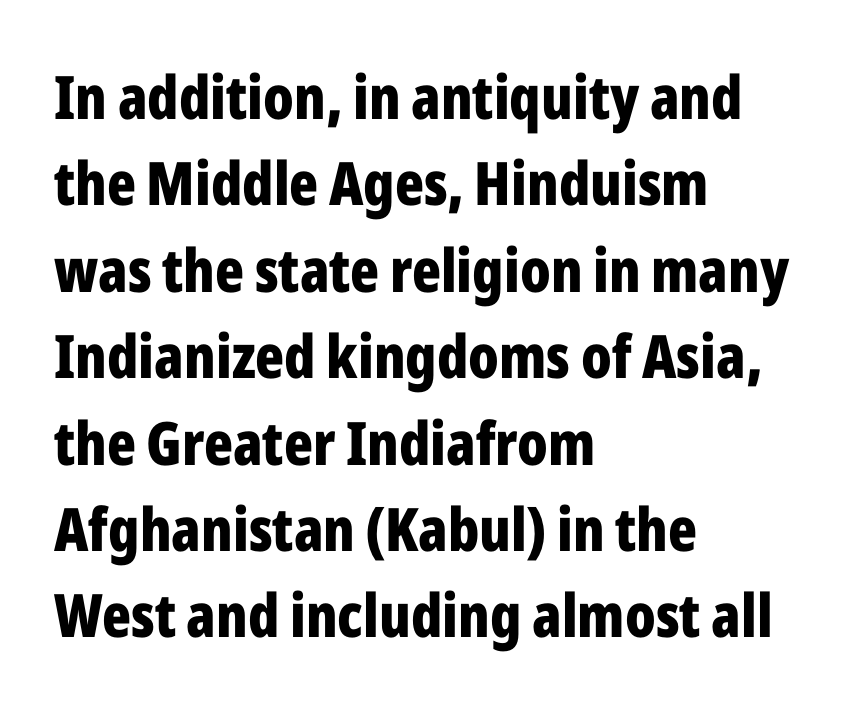
The image shows 60 px bold, condensed sans-serif type, upright; set left-aligned, normal line spacing (1.44x), normal letter spacing, not underlined; low stroke contrast and a medium x-height.
